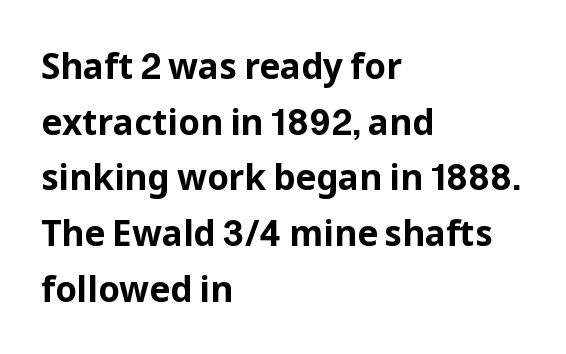
The image shows 35 px bold sans-serif type, upright; set left-aligned, normal line spacing (1.59x), normal letter spacing, not underlined; low stroke contrast and a medium x-height.
